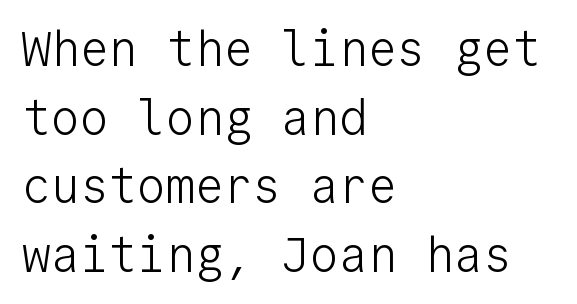
Every stem runs plumb, perpendicular to the baseline. Does extra space separate the letters? No, they use regular spacing. Is this a fixed-width face? Yes — each glyph sits in an identical cell. Weight: not bold — regular or lighter.
